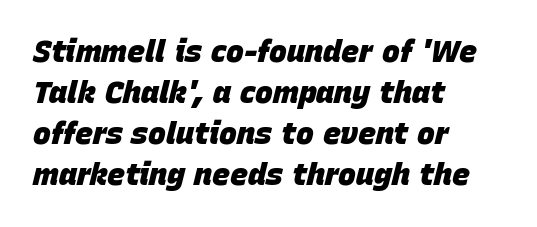
The image shows 30 px heavy type, italic (leaning right); set left-aligned, normal line spacing (1.37x), normal letter spacing, not underlined; low stroke contrast and a large x-height.
